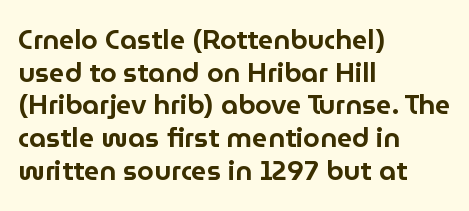
The image shows 27 px text type, upright; set left-aligned, line spacing 1.21x, normal letter spacing, not underlined.
